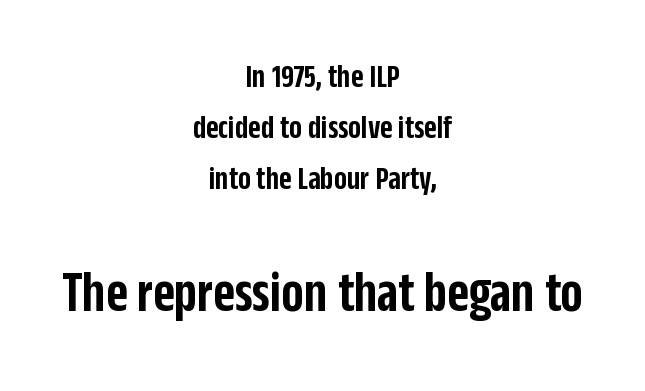
{"serif": "no", "italic": "no", "bold": "semi", "weight": "semibold", "width": "condensed", "stroke_contrast": "low", "x_height": "large", "monospaced": "no", "underline": "no", "align": "center", "line_spacing": "normal", "line_spacing_ratio": 1.5, "letter_spacing": "normal", "letter_spacing_em": 0.0, "larger_block": "second", "size_ratio": 1.74, "glyph_px": 59}
